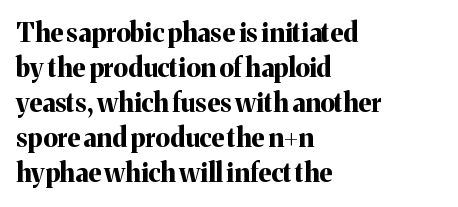
Spacing between characters is what you'd get straight out of the box. If you drew a line through each stem, it would be perfectly vertical. Which margin do the lines hug? The left one — the right edge is uneven. Leading: standard. Is the type bold? Yes — the strokes are clearly thick and heavy.
